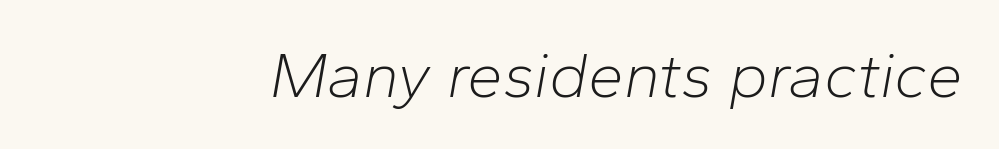
{"italic": "yes", "lean": "right", "slant_degrees": 10, "bold": "no", "weight": "light", "width": "normal", "stroke_contrast": "low", "x_height": "medium", "monospaced": "no", "underline": "no", "align": "right", "letter_spacing": "normal", "letter_spacing_em": 0.0, "glyph_px": 64}
